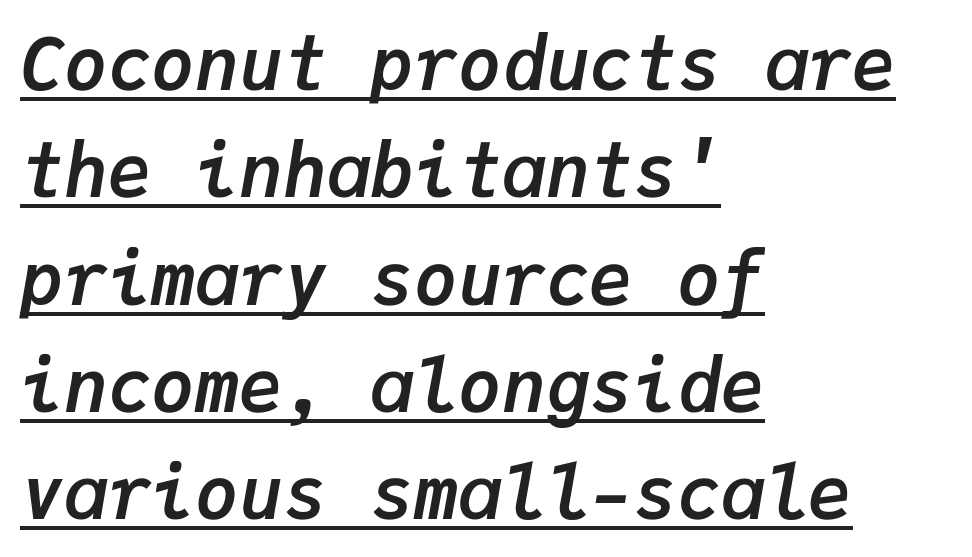
{"italic": "yes", "lean": "right", "slant_degrees": 9, "bold": "yes", "weight": "semibold", "width": "normal", "stroke_contrast": "low", "x_height": "medium", "monospaced": "yes", "underline": "yes", "align": "left", "line_spacing": "normal", "line_spacing_ratio": 1.47, "letter_spacing": "normal", "letter_spacing_em": 0.0, "glyph_px": 73}
